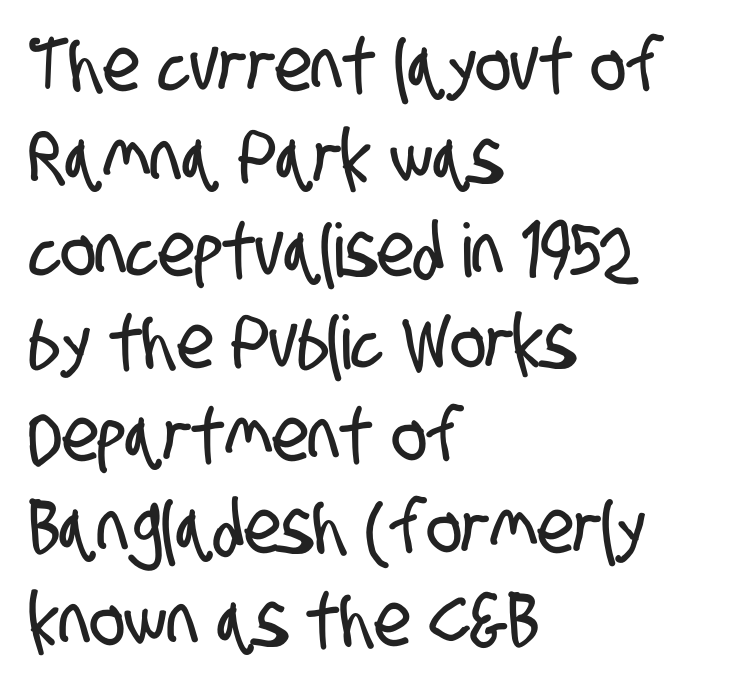
{"serif": "no", "width": "condensed", "stroke_contrast": "low", "x_height": "large", "monospaced": "no", "underline": "no", "align": "left", "line_spacing": "normal", "line_spacing_ratio": 1.25, "letter_spacing": "normal", "letter_spacing_em": 0.0, "glyph_px": 74}
